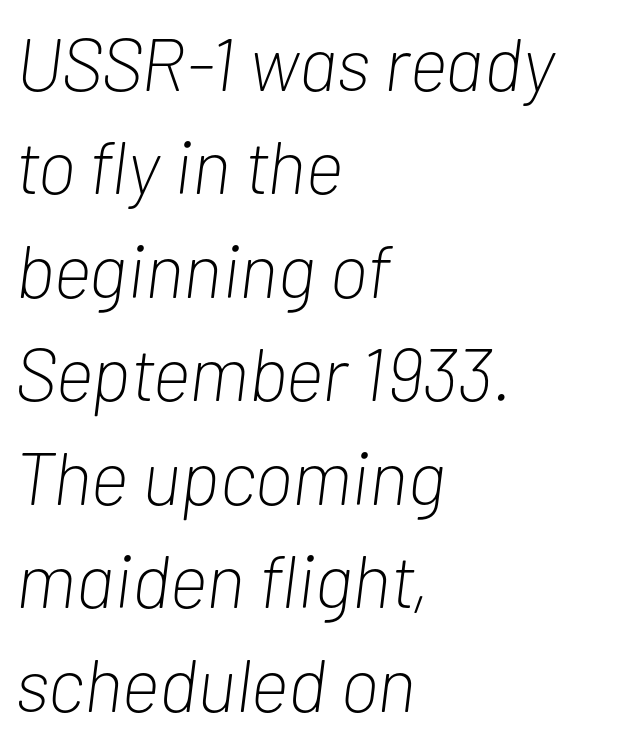
Tracking here is standard; glyphs follow each other at the usual distance. The setting favours the left margin, as ordinary paragraphs usually do. The letters advance in unequal steps, a hallmark of proportional type. The axis of the letterforms is tilted away from vertical. The words here are not underlined.
